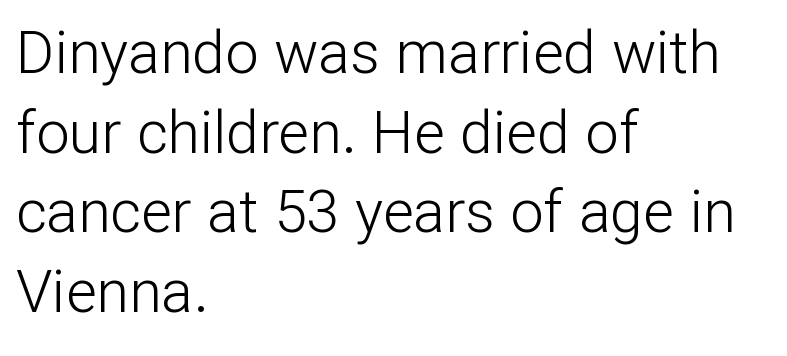
Q: Is the text bold? A: No.
Q: Is the text italic (slanted)? A: No, it is upright.
Q: Is the typeface a serif or a sans-serif typeface? A: Sans-serif.
Q: Is the text underlined? A: No.
Q: How is the paragraph aligned? A: Left-aligned.
Q: Is the spacing between letters normal or unusually wide? A: Normal.
Q: Is the spacing between lines tight, normal or loose? A: Normal.
Q: Width (condensed, normal, or wide)? A: Normal.
Q: Stroke contrast? A: Low.
Q: x-height? A: Medium.
Q: Monospaced? A: No.
